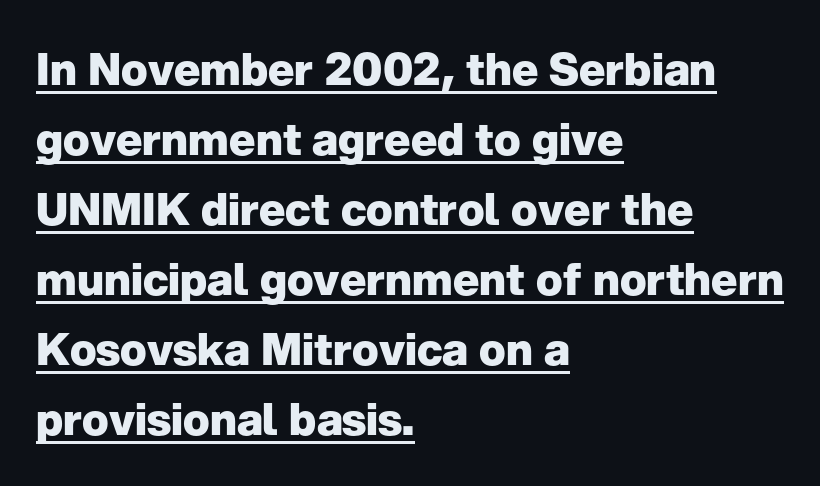
{"serif": "no", "italic": "no", "bold": "yes", "weight": "heavy", "width": "normal", "stroke_contrast": "low", "x_height": "medium", "monospaced": "no", "underline": "yes", "align": "left", "line_spacing": "normal", "line_spacing_ratio": 1.59, "letter_spacing": "normal", "letter_spacing_em": 0.0, "glyph_px": 44}
